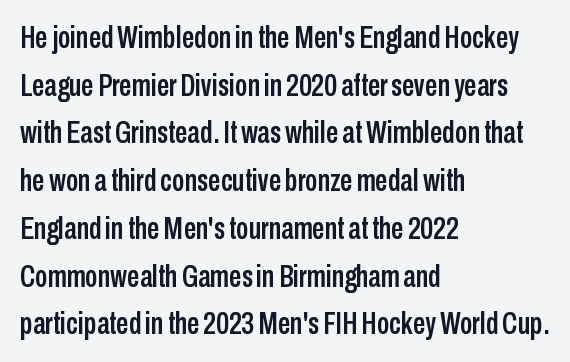
The strip under each line holds only bare page. Examine the stroke ends and you'll find no serifs. Each line starts at the same left margin while the right side varies. The letters stand straight up with perfectly vertical stems. The rendering uses a moderate line-height, typical for paragraphs.
